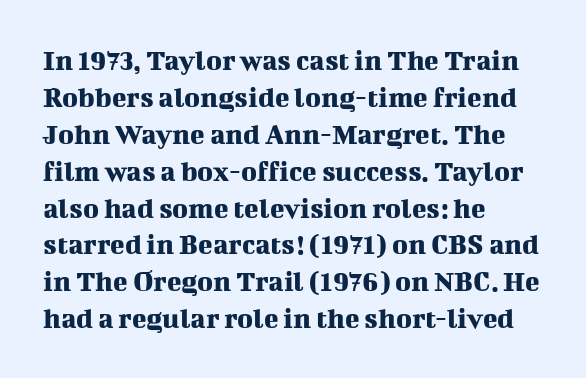
Think of a printed novel: that variable character pitch is what you see here. Where is the straight margin? On the left. The passage shown is not underscored anywhere. This rendering leaves character spacing at its baseline value.
